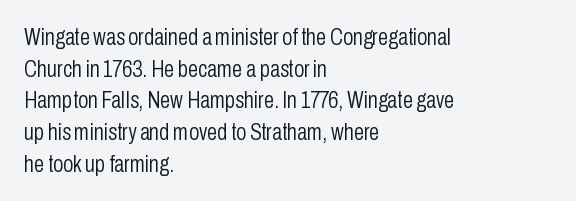
The image shows 23 px text type, upright; set left-aligned, normal line spacing (1.38x), normal letter spacing, not underlined.
